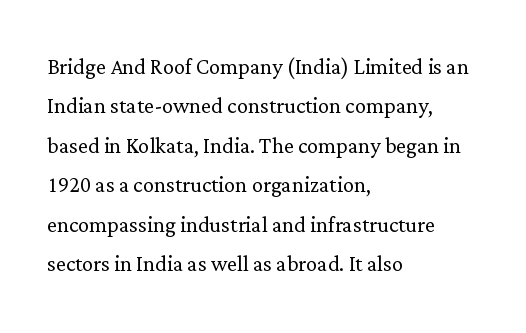
Q: Is the text bold? A: No.
Q: Is the text italic (slanted)? A: No, it is upright.
Q: Is the typeface a serif or a sans-serif typeface? A: Serif.
Q: Is the text underlined? A: No.
Q: How is the paragraph aligned? A: Left-aligned.
Q: Is the spacing between letters normal or unusually wide? A: Normal.
Q: Is the spacing between lines tight, normal or loose? A: Normal.
Q: Width (condensed, normal, or wide)? A: Normal.
Q: Stroke contrast? A: Low.
Q: x-height? A: Medium.
Q: Monospaced? A: No.
